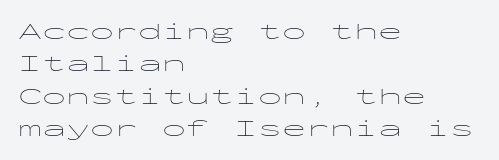
The image shows 24 px text type, upright; set left-aligned, normal line spacing (1.35x), normal letter spacing, not underlined.
